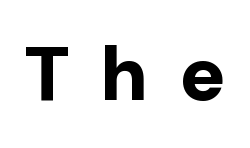
{"serif": "no", "italic": "no", "bold": "yes", "weight": "bold", "width": "normal", "stroke_contrast": "low", "x_height": "medium", "monospaced": "no", "underline": "no", "letter_spacing": "wide", "letter_spacing_em": 0.42, "glyph_px": 76}
